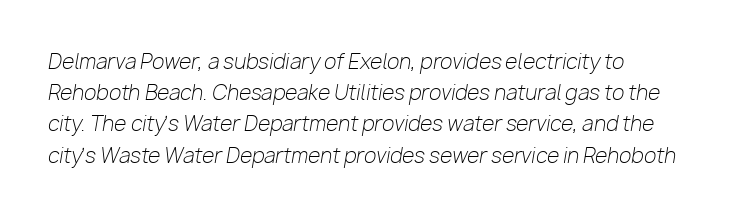
Q: Is the text bold? A: No.
Q: Is the text italic (slanted)? A: Yes, it leans right by about 10 degrees.
Q: Is the text underlined? A: No.
Q: How is the paragraph aligned? A: Left-aligned.
Q: Is the spacing between letters normal or unusually wide? A: Normal.
Q: Is the spacing between lines tight, normal or loose? A: Normal.
